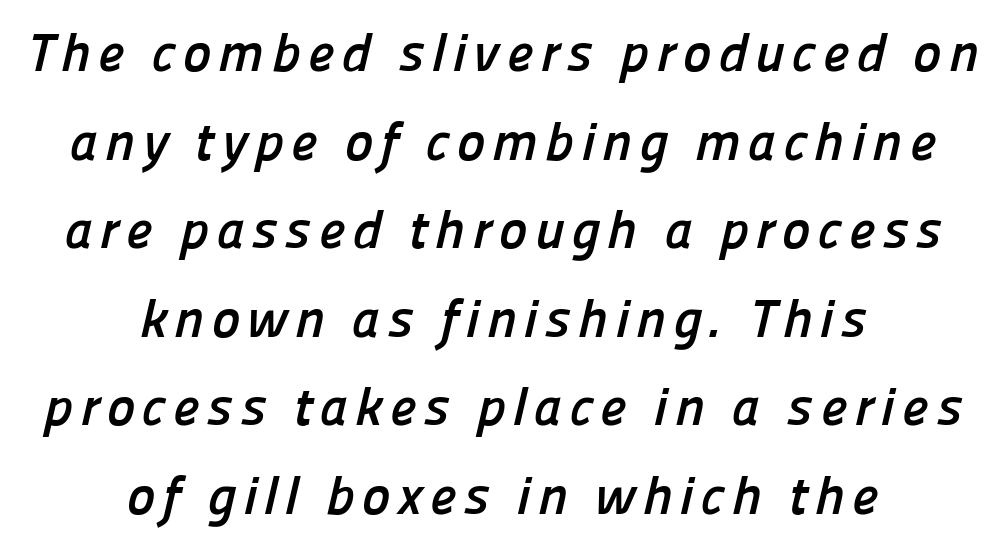
No feet cap the strokes, marking this as sans-serif type. On the weight axis this lands at bold, roughly 700. The face used here is proportionally spaced, like ordinary book or web type. Quick note: underline off. The vertical gap from one line to the next is medium. Typeset on center — no edge is straight.
